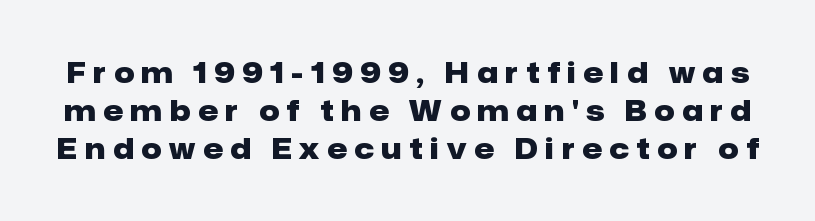
{"serif": "no", "italic": "no", "bold": "yes", "weight": "heavy", "width": "normal", "stroke_contrast": "low", "x_height": "medium", "monospaced": "no", "underline": "no", "line_spacing": "normal", "line_spacing_ratio": 1.36, "letter_spacing": "wide", "letter_spacing_em": 0.28, "glyph_px": 28}
